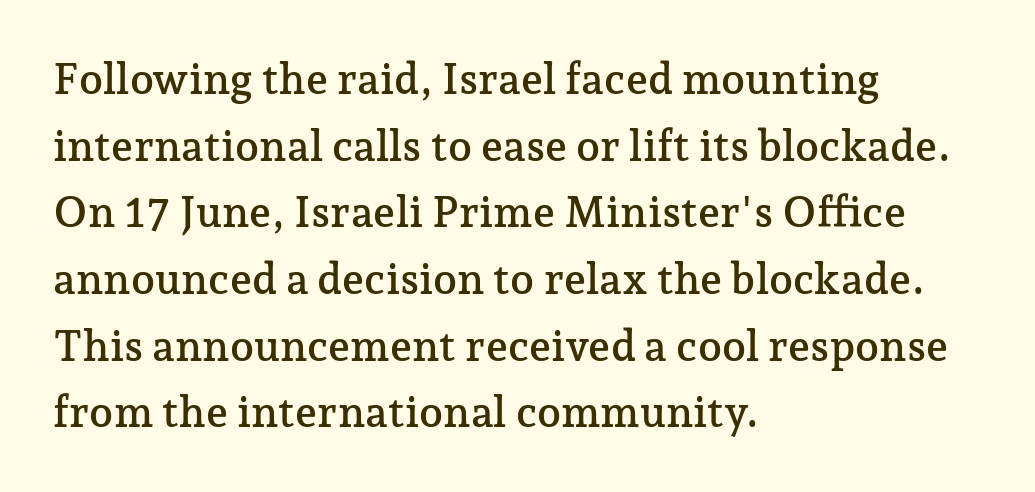
The image shows 43 px serif type, upright; set left-aligned, normal line spacing (1.55x), normal letter spacing, not underlined; low stroke contrast and a medium x-height.
